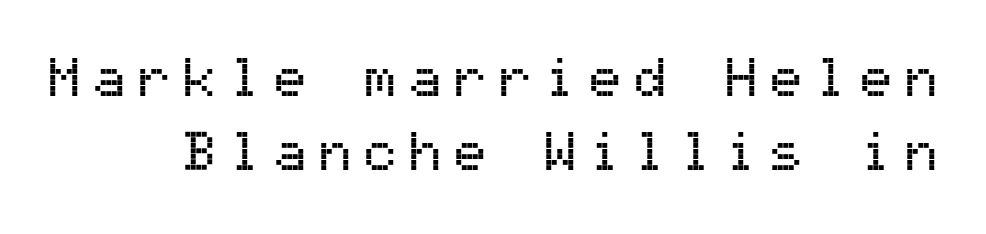
{"serif": "no", "italic": "no", "width": "normal", "stroke_contrast": "medium", "x_height": "medium", "monospaced": "yes", "underline": "no", "line_spacing": "normal", "line_spacing_ratio": 1.35, "letter_spacing": "wide", "letter_spacing_em": 0.22, "glyph_px": 55}
